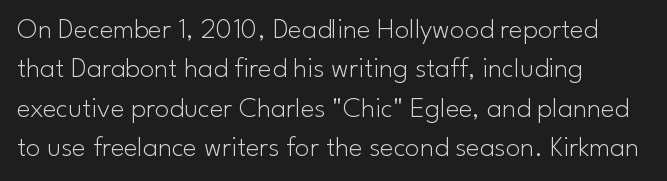
The image shows 29 px light sans-serif type, upright; set left-aligned, normal line spacing (1.36x), normal letter spacing, not underlined; low stroke contrast and a small x-height.
